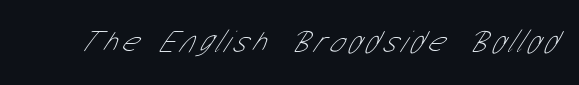
The image shows 32 px thin, condensed sans-serif type; set not underlined; low stroke contrast and a medium x-height.
